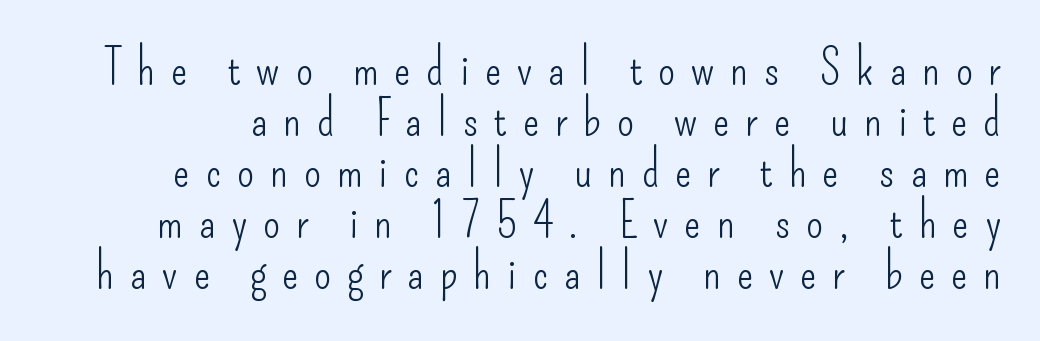
{"serif": "no", "italic": "no", "bold": "no", "weight": "light", "width": "condensed", "stroke_contrast": "low", "x_height": "small", "monospaced": "no", "underline": "no", "line_spacing": "tight", "line_spacing_ratio": 1.04, "letter_spacing": "wide", "letter_spacing_em": 0.32, "glyph_px": 49}
